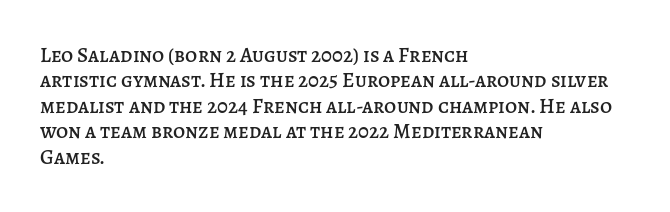
Short and long lines alike share a common starting point at left. Letters rest on an invisible, unmarked baseline. No extra tracking has been applied to these lines. Is there any slant? The stems are plumb.
